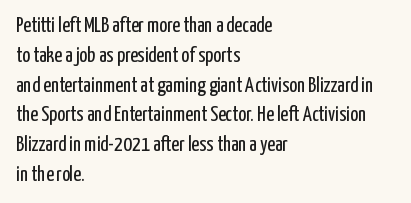
The image shows 21 px text type, upright; set left-aligned, normal line spacing (1.42x), normal letter spacing, not underlined.
